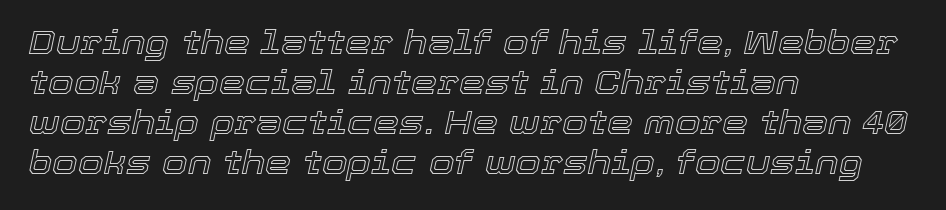
Q: Is the text italic (slanted)? A: Yes, it leans right by about 12 degrees.
Q: Is the text underlined? A: No.
Q: How is the paragraph aligned? A: Left-aligned.
Q: Is the spacing between letters normal or unusually wide? A: Normal.
Q: Width (condensed, normal, or wide)? A: Normal.
Q: x-height? A: Medium.
Q: Monospaced? A: No.
